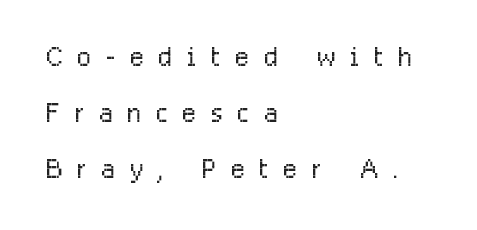
No word sits above an underline. Here the designer chose a conventional face with non-uniform glyph widths. Vertical spacing — default. Every character sits straight up, as roman type does.
